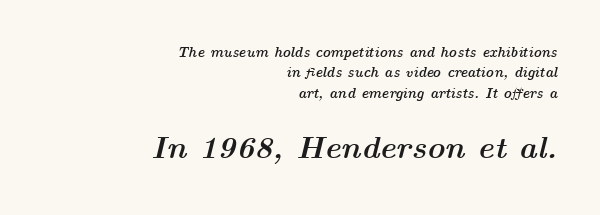
The image shows 31 px semibold, wide type, italic (leaning right); set right-aligned, normal line spacing (1.46x), normal letter spacing, not underlined; the second (bottom) block is 2.21x larger; medium stroke contrast and a medium x-height.
